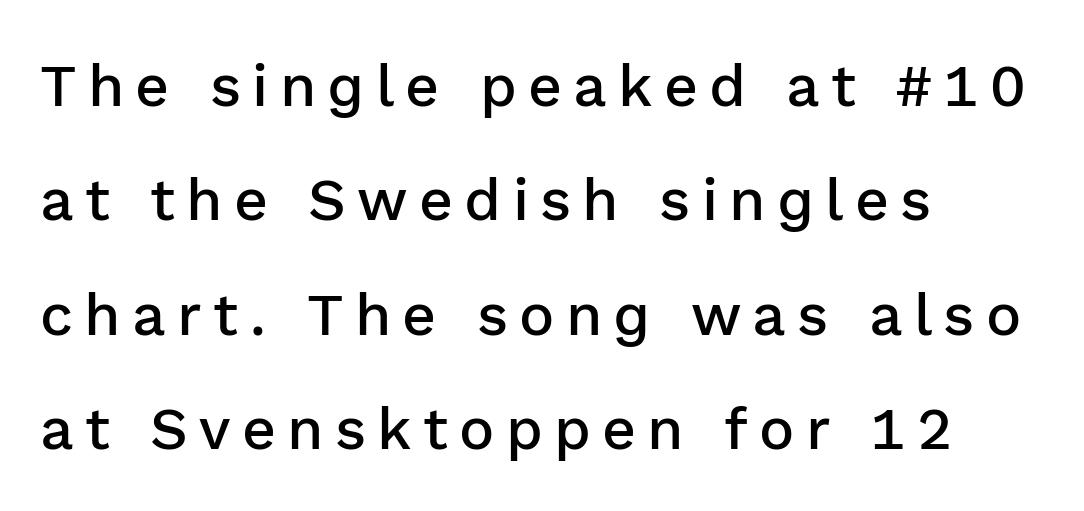
Type style note: lacks serifs. Regarding leading, the lines here are spaced well apart. When letters stand straight like this, we call the style roman or upright. These lines stack with their left ends in a neat column. Stems and bowls a touch heavier than normal — semibold. This sample has the flowing, uneven cadence of proportional lettering.
